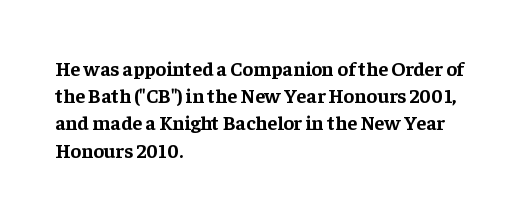
Vertical strokes here are truly vertical. Line spacing here is normal. The rendering anchors every line to the left-hand side. Short note: letters normally spaced. Has an underline been added? It has not. The sample has been set heavy, in full bold.
